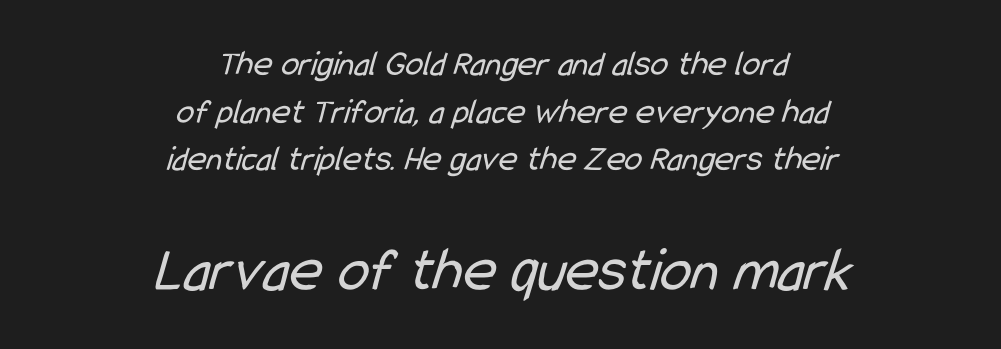
The passage shown is typed in a proportional face where columns would drift. Is the stroke heavy? The answer is a plain regular-or-lighter. The passage shown stacks its lines at a standard gap. The compositor balanced each line on the midline. Note: no serifs on the glyphs. Honestly, there is no underline to notice here at all.
